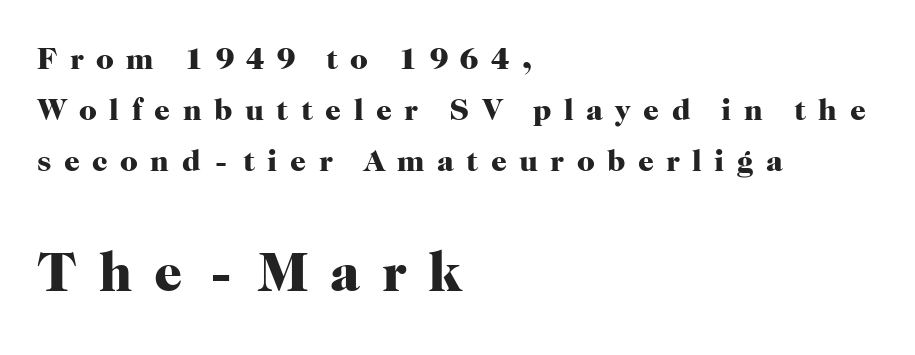
The designer went with a serif here, giving each stem small feet. Left-aligned paragraph, ragged on the right. The face used here has the dense, thick strokes of a bold. The designer left line spacing at the default.
